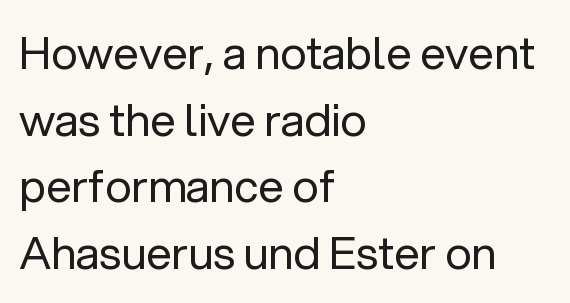
Q: Is the text bold? A: No.
Q: Is the text italic (slanted)? A: No, it is upright.
Q: Is the typeface a serif or a sans-serif typeface? A: Sans-serif.
Q: Is the text underlined? A: No.
Q: How is the paragraph aligned? A: Left-aligned.
Q: Is the spacing between letters normal or unusually wide? A: Normal.
Q: Is the spacing between lines tight, normal or loose? A: Normal.
Q: Width (condensed, normal, or wide)? A: Normal.
Q: Stroke contrast? A: Low.
Q: x-height? A: Medium.
Q: Monospaced? A: No.
